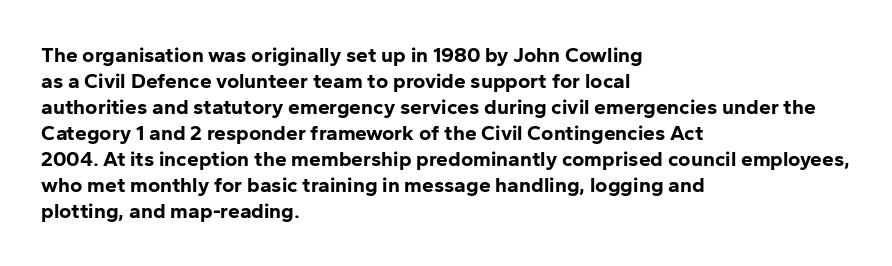
The image shows 21 px bold type, upright; set left-aligned, line spacing 1.24x, normal letter spacing, not underlined.
